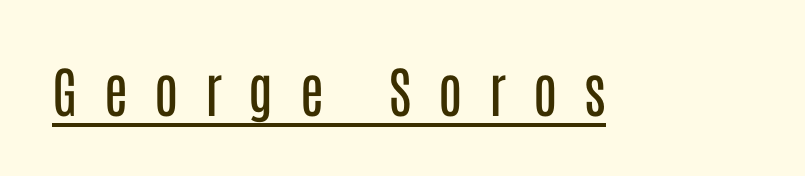
The image shows 55 px regular-weight, condensed sans-serif type, upright; set unusually wide letter spacing (+0.48 em), underlined; low stroke contrast and a large x-height.
